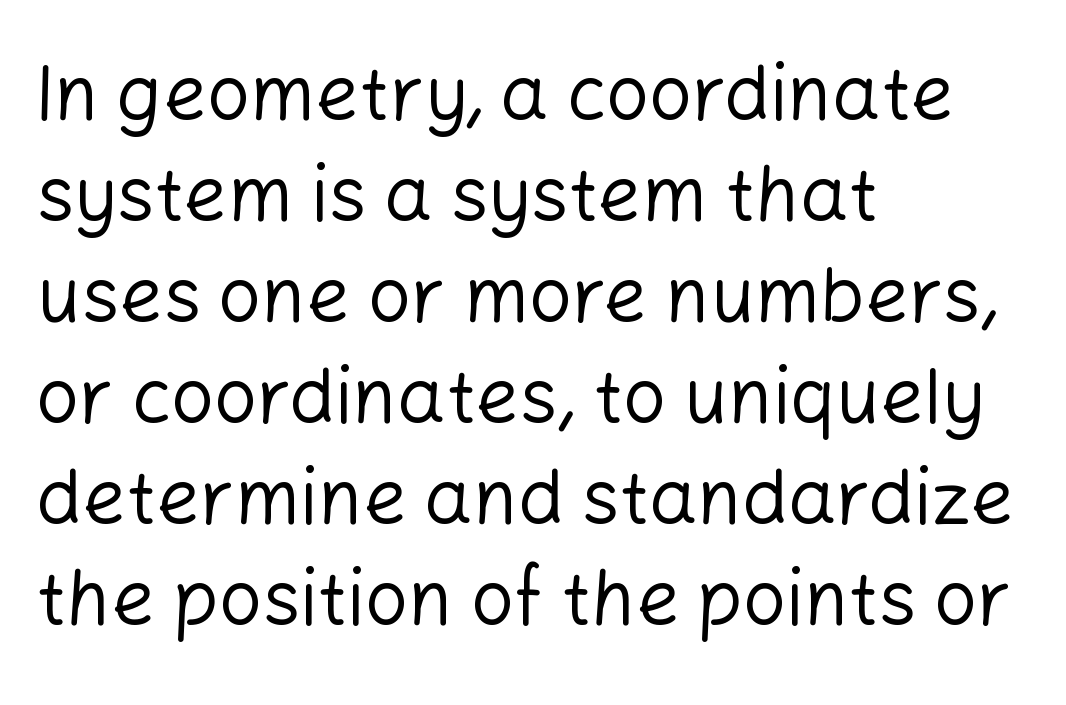
Q: Is the text bold? A: No.
Q: Is the text italic (slanted)? A: No, it is upright.
Q: Is the typeface a serif or a sans-serif typeface? A: Sans-serif.
Q: Is the text underlined? A: No.
Q: How is the paragraph aligned? A: Left-aligned.
Q: Is the spacing between letters normal or unusually wide? A: Normal.
Q: Is the spacing between lines tight, normal or loose? A: Normal.
Q: Width (condensed, normal, or wide)? A: Normal.
Q: Stroke contrast? A: Low.
Q: x-height? A: Medium.
Q: Monospaced? A: No.
